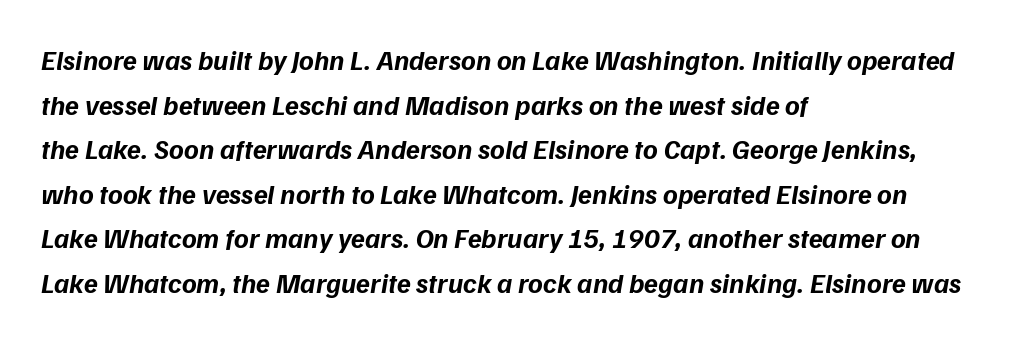
Q: Is the text bold? A: Yes.
Q: Is the text italic (slanted)? A: Yes, it leans right by about 9 degrees.
Q: Is the text underlined? A: No.
Q: How is the paragraph aligned? A: Left-aligned.
Q: Is the spacing between letters normal or unusually wide? A: Normal.
Q: Is the spacing between lines tight, normal or loose? A: Normal.
Q: Width (condensed, normal, or wide)? A: Normal.
Q: Stroke contrast? A: Low.
Q: x-height? A: Medium.
Q: Monospaced? A: No.
